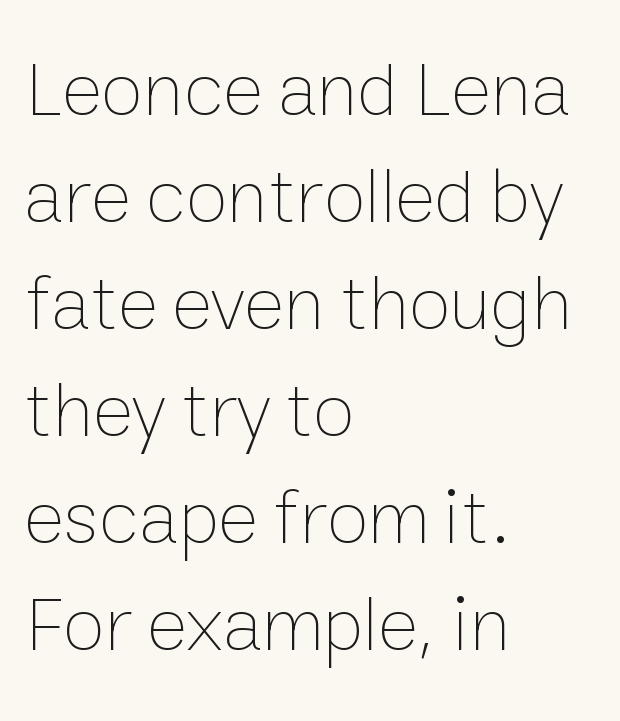
Q: Is the text bold? A: No.
Q: Is the text italic (slanted)? A: No, it is upright.
Q: Is the text underlined? A: No.
Q: How is the paragraph aligned? A: Left-aligned.
Q: Is the spacing between letters normal or unusually wide? A: Normal.
Q: Is the spacing between lines tight, normal or loose? A: Normal.
Q: Width (condensed, normal, or wide)? A: Normal.
Q: Stroke contrast? A: Low.
Q: x-height? A: Medium.
Q: Monospaced? A: No.
